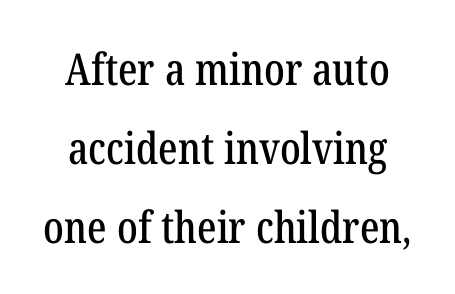
The image shows 44 px condensed serif type, upright; set line spacing 1.8x, normal letter spacing, not underlined; low stroke contrast and a medium x-height.
